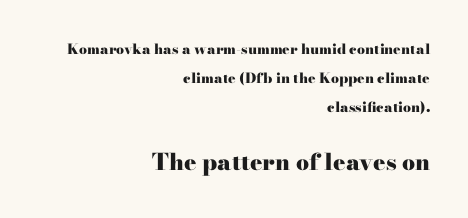
Teacher's note: observe the even right margin — that is flush-right alignment. Rule under the text: the space is simply empty. Italic? Not at all — the glyphs are vertical. This sample uses plain, unmodified letter spacing.
